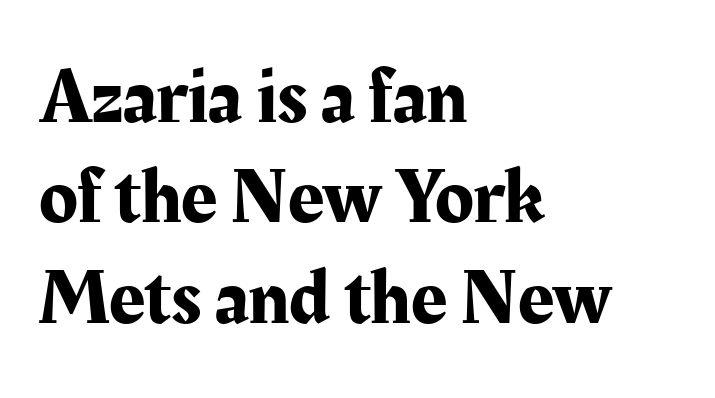
Style check: upright. The designer left line spacing at the default. Tracking here is standard; glyphs follow each other at the usual distance. The rendering uses natural spacing where letterforms have individual widths. The specimen omits any rule beneath the text block's lines. Casual observation: everything's shoved over to the left.
